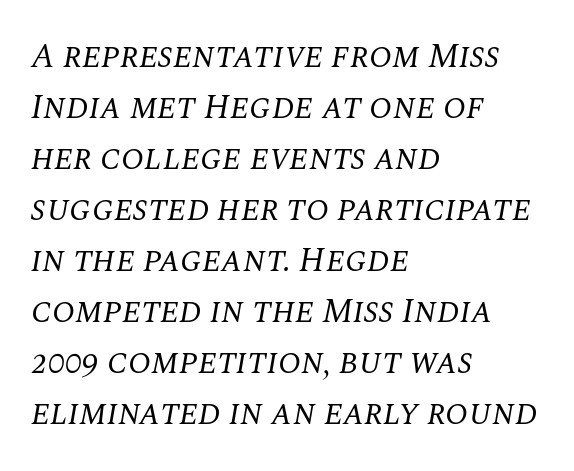
{"serif": "yes", "italic": "yes", "lean": "right", "slant_degrees": 10, "bold": "no", "weight": "regular", "width": "normal", "stroke_contrast": "medium", "x_height": "large", "monospaced": "no", "underline": "no", "align": "left", "line_spacing": "normal", "line_spacing_ratio": 1.5, "letter_spacing": "normal", "letter_spacing_em": 0.0, "glyph_px": 34}
